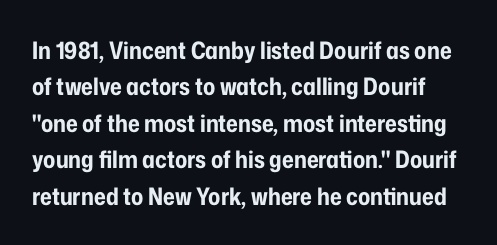
Q: Is the text bold? A: Yes.
Q: Is the text italic (slanted)? A: No, it is upright.
Q: Is the text underlined? A: No.
Q: Is the spacing between letters normal or unusually wide? A: Normal.
Q: Is the spacing between lines tight, normal or loose? A: Normal.
